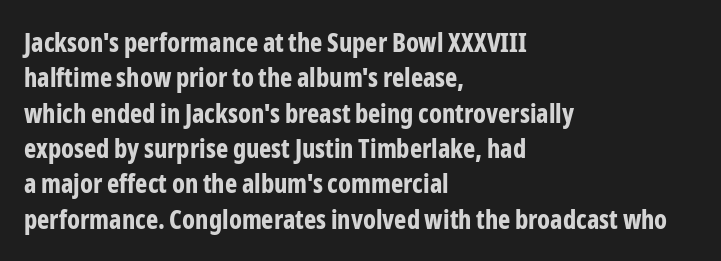
Normally led — the rows are evenly, conventionally spaced. A roman cut, with each character standing at attention. The gaps between neighbouring characters are ordinary and unremarkable. The words here are not underlined. Left-aligned paragraph, ragged on the right. The typesetting leans heavy: a genuine bold.
